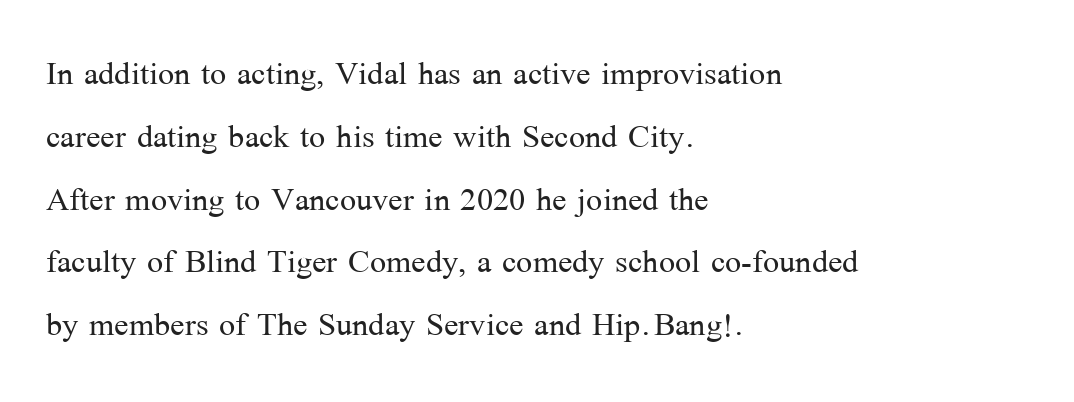
The image shows 43 px light serif type, upright; set left-aligned, normal line spacing (1.46x), normal letter spacing, not underlined; medium stroke contrast and a medium x-height.
